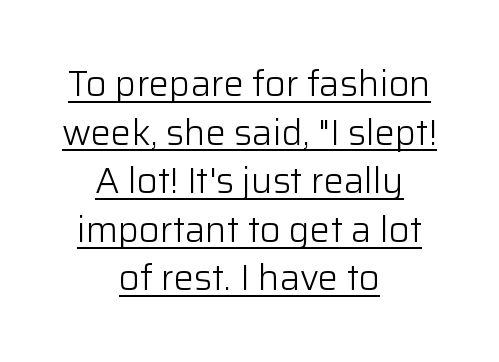
Q: Is the text bold? A: No.
Q: Is the text italic (slanted)? A: No, it is upright.
Q: Is the typeface a serif or a sans-serif typeface? A: Sans-serif.
Q: Is the text underlined? A: Yes.
Q: How is the paragraph aligned? A: Centered.
Q: Is the spacing between letters normal or unusually wide? A: Normal.
Q: Is the spacing between lines tight, normal or loose? A: Normal.
Q: Width (condensed, normal, or wide)? A: Normal.
Q: Stroke contrast? A: Low.
Q: x-height? A: Medium.
Q: Monospaced? A: No.
